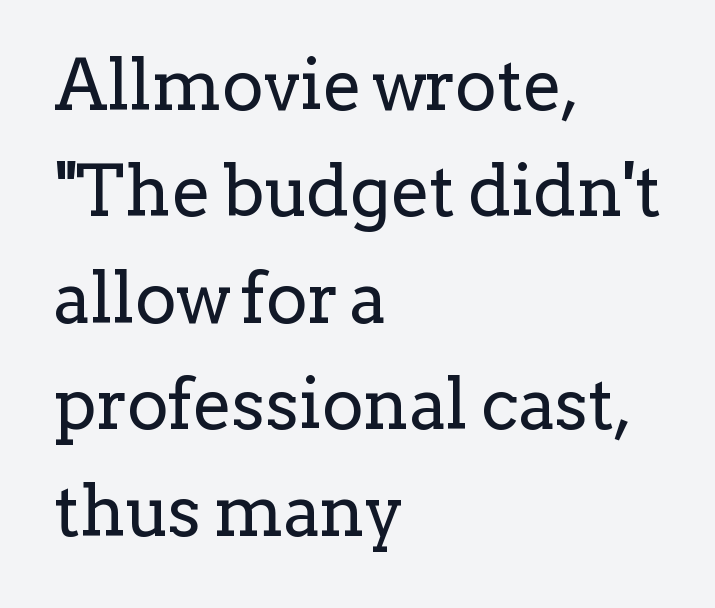
The rendering uses natural spacing where letterforms have individual widths. Each line starts at the same left margin while the right side varies. Vertical spacing — default. No heavy texture on the line: the type isn't bold. Descenders hang freely into open space. In terms of posture, this sample is upright.
